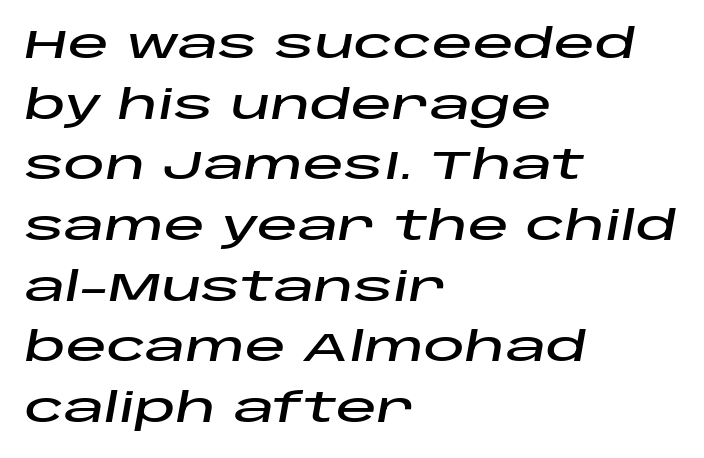
Q: Is the text italic (slanted)? A: Yes, it leans right by about 10 degrees.
Q: Is the text underlined? A: No.
Q: How is the paragraph aligned? A: Left-aligned.
Q: Is the spacing between letters normal or unusually wide? A: Normal.
Q: Is the spacing between lines tight, normal or loose? A: Normal.
Q: Width (condensed, normal, or wide)? A: Wide.
Q: Stroke contrast? A: Low.
Q: x-height? A: Large.
Q: Monospaced? A: No.
